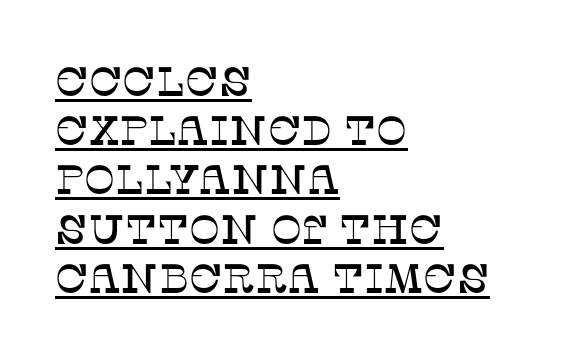
Q: Is the text italic (slanted)? A: No, it is upright.
Q: Is the typeface a serif or a sans-serif typeface? A: Serif.
Q: Is the text underlined? A: Yes.
Q: How is the paragraph aligned? A: Left-aligned.
Q: Is the spacing between letters normal or unusually wide? A: Normal.
Q: Width (condensed, normal, or wide)? A: Normal.
Q: Stroke contrast? A: Low.
Q: x-height? A: Large.
Q: Monospaced? A: No.
